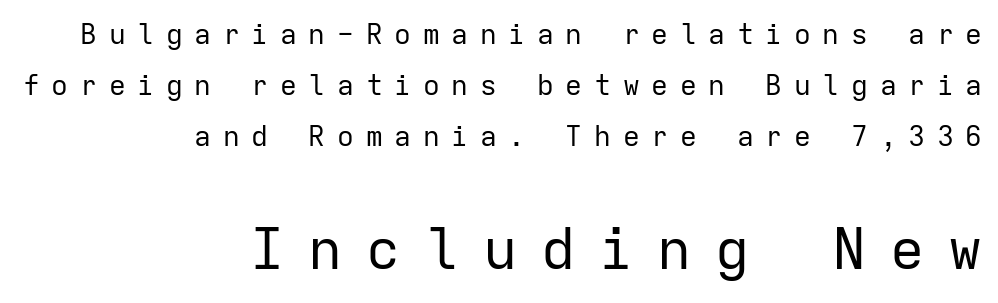
Think standard paragraph weight, or any step lighter than that. Someone cranked the tracking dial way up on this one. Does the bottom block carry the larger type? Yes, it does. Which margin do the lines hug? The right one — the left edge is uneven.
